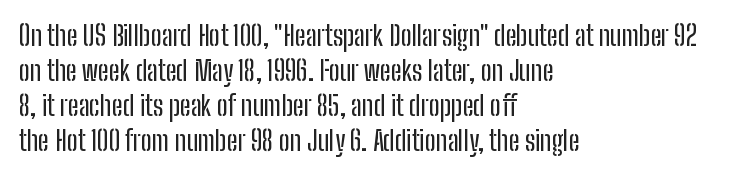
In CSS terms this would be text-align: left. Does the lettering tilt? It doesn't — this is upright. The strip under each line holds only bare page. Each word holds together tightly as a unit, with standard inter-letter gaps. These lines sit exactly where default settings would place them.
